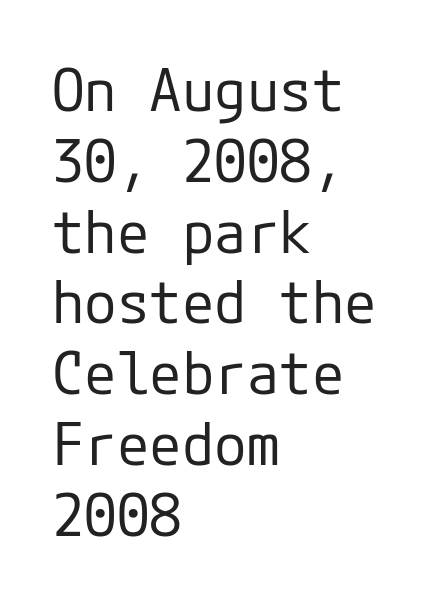
{"serif": "no", "italic": "no", "bold": "no", "weight": "regular", "width": "normal", "stroke_contrast": "low", "x_height": "medium", "underline": "no", "align": "left", "line_spacing_ratio": 1.2, "letter_spacing": "normal", "letter_spacing_em": 0.0, "glyph_px": 59}
